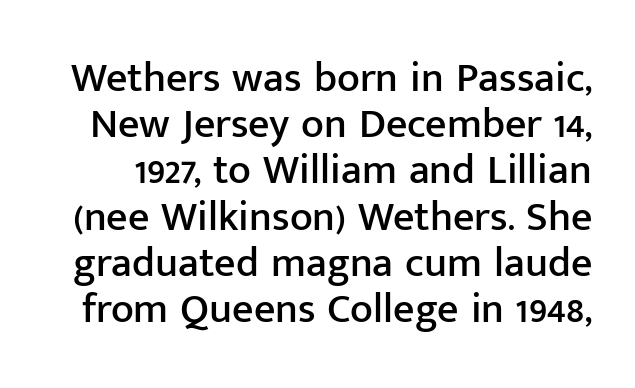
{"serif": "no", "italic": "no", "width": "normal", "stroke_contrast": "low", "x_height": "medium", "monospaced": "no", "underline": "no", "line_spacing": "tight", "line_spacing_ratio": 1.1, "letter_spacing": "normal", "letter_spacing_em": 0.0, "glyph_px": 42}
